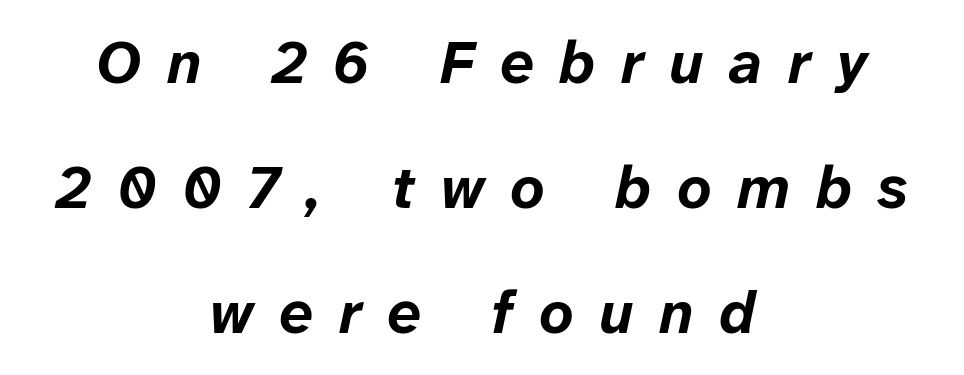
The image shows 60 px bold type, italic (leaning right); set centered, loose line spacing (2.08x), unusually wide letter spacing (+0.43 em), not underlined; low stroke contrast and a medium x-height.
